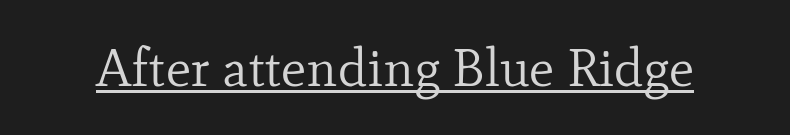
{"serif": "yes", "italic": "no", "bold": "no", "weight": "regular", "width": "normal", "stroke_contrast": "low", "x_height": "small", "monospaced": "no", "underline": "yes", "letter_spacing": "normal", "letter_spacing_em": 0.0, "glyph_px": 53}
